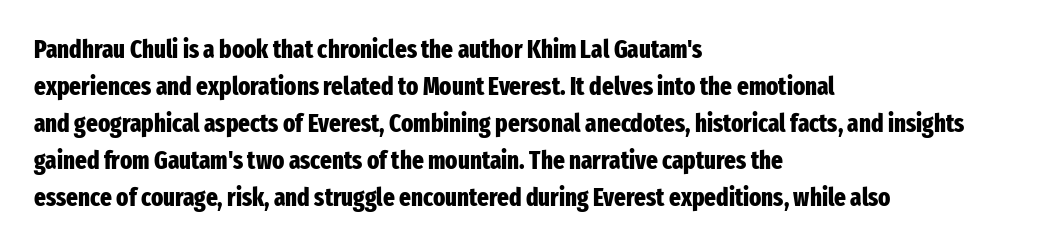
Q: Is the text bold? A: Yes.
Q: Is the text italic (slanted)? A: No, it is upright.
Q: Is the text underlined? A: No.
Q: How is the paragraph aligned? A: Left-aligned.
Q: Is the spacing between letters normal or unusually wide? A: Normal.
Q: Is the spacing between lines tight, normal or loose? A: Normal.
